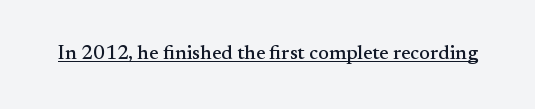
The letters stand upright; this is a roman face. Tracking here is standard; glyphs follow each other at the usual distance. Descenders here cross a horizontal rule under the line.
